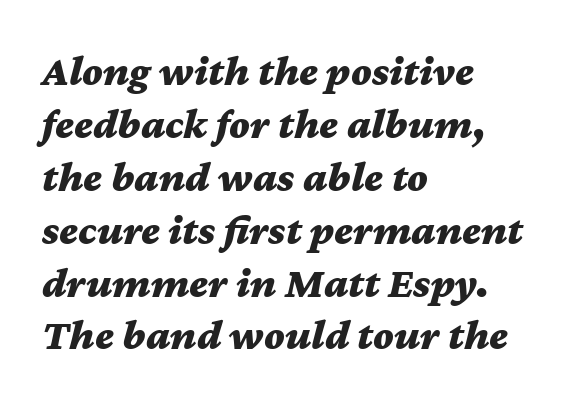
{"italic": "yes", "lean": "right", "slant_degrees": 12, "bold": "yes", "weight": "bold", "width": "wide", "stroke_contrast": "medium", "x_height": "medium", "monospaced": "no", "underline": "no", "align": "left", "line_spacing_ratio": 1.23, "letter_spacing": "normal", "letter_spacing_em": 0.0, "glyph_px": 43}
